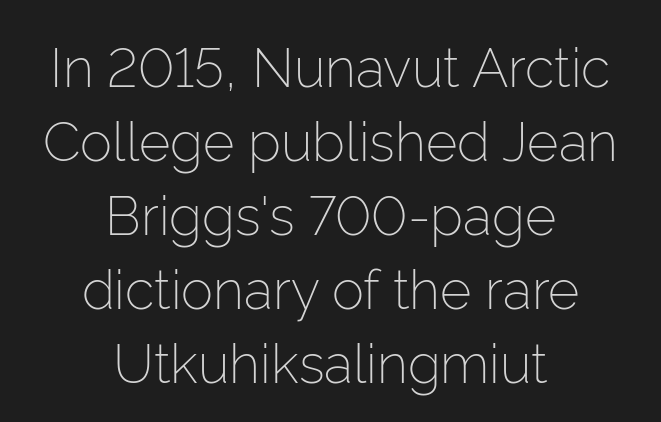
The font is comparable to plain body text, perhaps lighter. Nothing unusual about the tracking: characters are spaced as the font intends. The letters advance in unequal steps, a hallmark of proportional type. No word sits above an underline.
